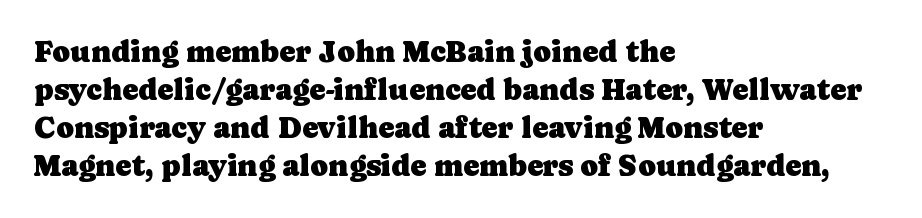
Q: Is the text italic (slanted)? A: No, it is upright.
Q: Is the typeface a serif or a sans-serif typeface? A: Serif.
Q: Is the text underlined? A: No.
Q: How is the paragraph aligned? A: Left-aligned.
Q: Is the spacing between letters normal or unusually wide? A: Normal.
Q: Is the spacing between lines tight, normal or loose? A: Normal.
Q: Width (condensed, normal, or wide)? A: Normal.
Q: Stroke contrast? A: Low.
Q: x-height? A: Medium.
Q: Monospaced? A: No.
